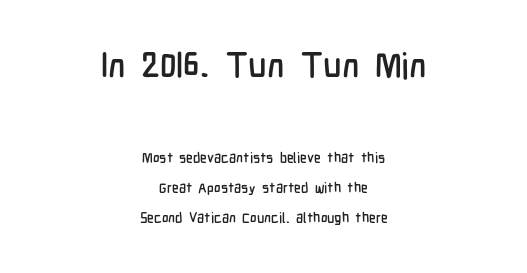
Q: Is the text italic (slanted)? A: No, it is upright.
Q: Is the typeface a serif or a sans-serif typeface? A: Sans-serif.
Q: Is the text underlined? A: No.
Q: How is the paragraph aligned? A: Centered.
Q: Is the spacing between letters normal or unusually wide? A: Normal.
Q: Is the spacing between lines tight, normal or loose? A: Loose.
Q: Which block of text is set in a larger size, the first (top) or the second (bottom)? A: The first (top) one.
Q: Width (condensed, normal, or wide)? A: Condensed.
Q: Stroke contrast? A: Low.
Q: x-height? A: Medium.
Q: Monospaced? A: No.
